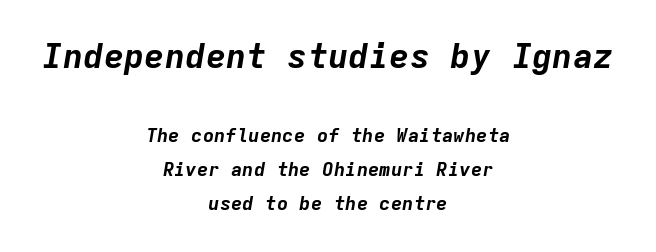
Q: Is the text bold? A: Yes.
Q: Is the text italic (slanted)? A: Yes, it leans right by about 9 degrees.
Q: Is the text underlined? A: No.
Q: How is the paragraph aligned? A: Centered.
Q: Is the spacing between letters normal or unusually wide? A: Normal.
Q: Which block of text is set in a larger size, the first (top) or the second (bottom)? A: The first (top) one.
Q: Width (condensed, normal, or wide)? A: Normal.
Q: Stroke contrast? A: Low.
Q: x-height? A: Medium.
Q: Monospaced? A: Yes.
